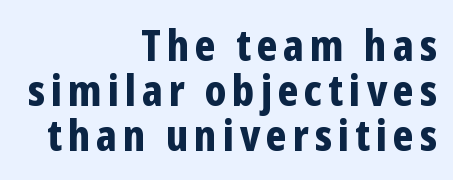
A sans-serif font was chosen for this passage. Here the designer chose a conventional face with non-uniform glyph widths. Alignment: flush right. Very little white space separates one row of letters from the next. The type sits square on the baseline with zero lean. Heavy, bold letterforms.
